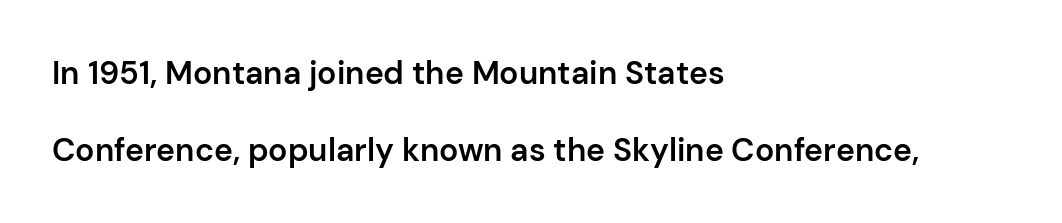
{"serif": "no", "italic": "no", "bold": "semi", "weight": "semibold", "width": "normal", "stroke_contrast": "low", "x_height": "medium", "monospaced": "no", "underline": "no", "align": "left", "line_spacing": "loose", "line_spacing_ratio": 2.4, "letter_spacing": "normal", "letter_spacing_em": 0.0, "glyph_px": 32}
